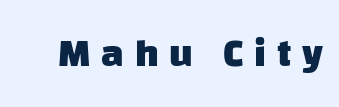
Q: Is the text bold? A: Yes.
Q: Is the typeface a serif or a sans-serif typeface? A: Sans-serif.
Q: Is the text underlined? A: No.
Q: Is the spacing between letters normal or unusually wide? A: Unusually wide.
Q: Width (condensed, normal, or wide)? A: Normal.
Q: Stroke contrast? A: Low.
Q: x-height? A: Large.
Q: Monospaced? A: No.
